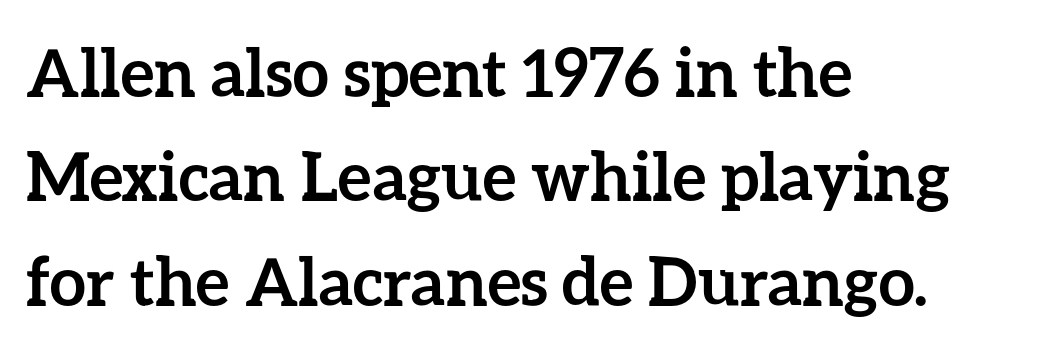
Q: Is the text bold? A: Yes.
Q: Is the text italic (slanted)? A: No, it is upright.
Q: Is the text underlined? A: No.
Q: How is the paragraph aligned? A: Left-aligned.
Q: Is the spacing between letters normal or unusually wide? A: Normal.
Q: Is the spacing between lines tight, normal or loose? A: Normal.
Q: Width (condensed, normal, or wide)? A: Normal.
Q: Stroke contrast? A: Low.
Q: x-height? A: Medium.
Q: Monospaced? A: No.
